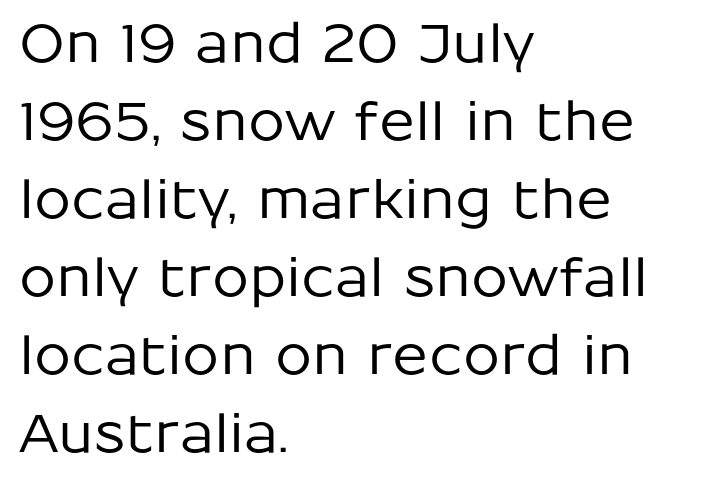
Q: Is the text italic (slanted)? A: No, it is upright.
Q: Is the typeface a serif or a sans-serif typeface? A: Sans-serif.
Q: Is the text underlined? A: No.
Q: How is the paragraph aligned? A: Left-aligned.
Q: Is the spacing between letters normal or unusually wide? A: Normal.
Q: Is the spacing between lines tight, normal or loose? A: Normal.
Q: Width (condensed, normal, or wide)? A: Normal.
Q: Stroke contrast? A: Low.
Q: x-height? A: Medium.
Q: Monospaced? A: No.
